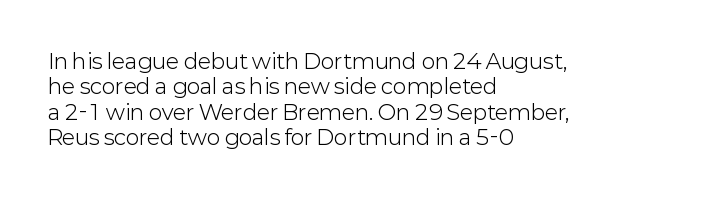
The image shows 21 px text type, upright; set left-aligned, line spacing 1.21x, normal letter spacing, not underlined.
